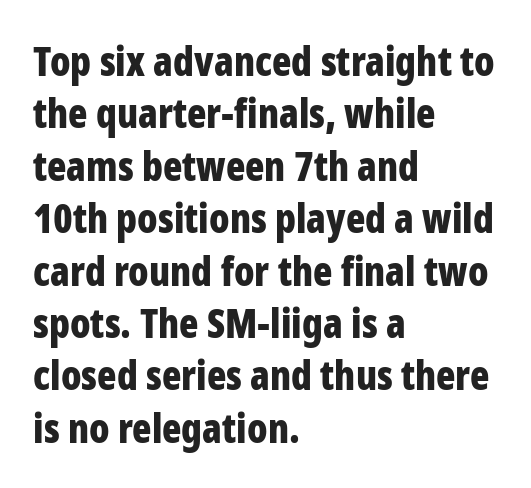
Tracking value appears to be zero — textbook default spacing. Quick note: not italic, upright. Which margin do the lines hug? The left one — the right edge is uneven. The passage shown is not underscored anywhere.
